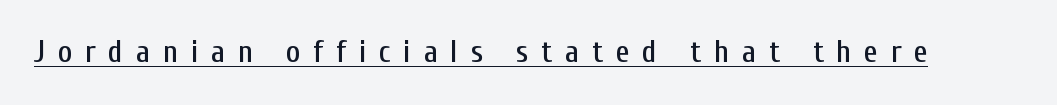
The image shows 31 px condensed sans-serif type, upright; set unusually wide letter spacing (+0.41 em), underlined; low stroke contrast and a medium x-height.
